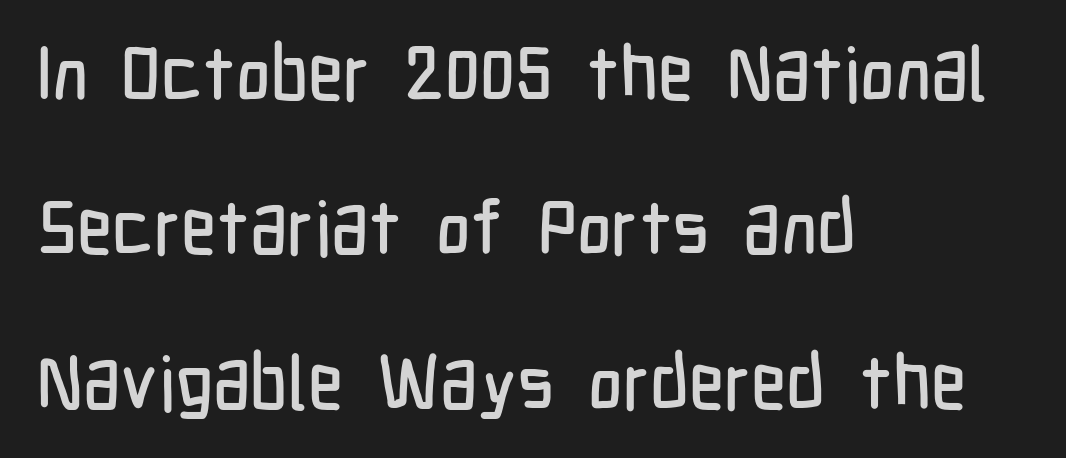
{"serif": "no", "italic": "no", "width": "condensed", "stroke_contrast": "low", "x_height": "medium", "monospaced": "no", "underline": "no", "align": "left", "line_spacing": "loose", "line_spacing_ratio": 2.06, "letter_spacing": "normal", "letter_spacing_em": 0.0, "glyph_px": 75}
